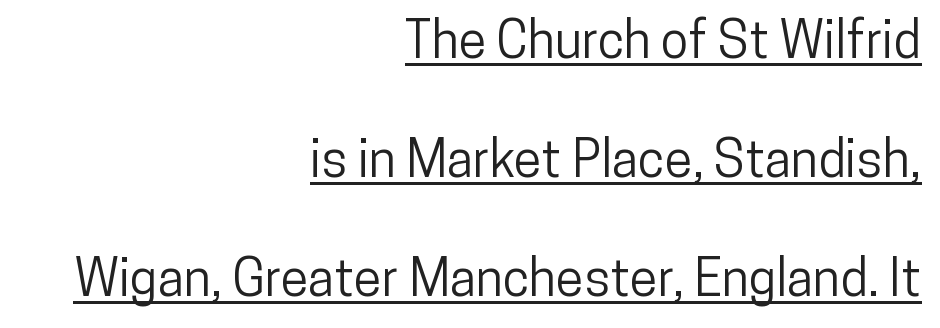
Check the space under the baseline: a stroke is drawn there. Letterform terminals end flat and unadorned throughout the passage. The designer dialed line spacing up above the default. Posture: vertical.
